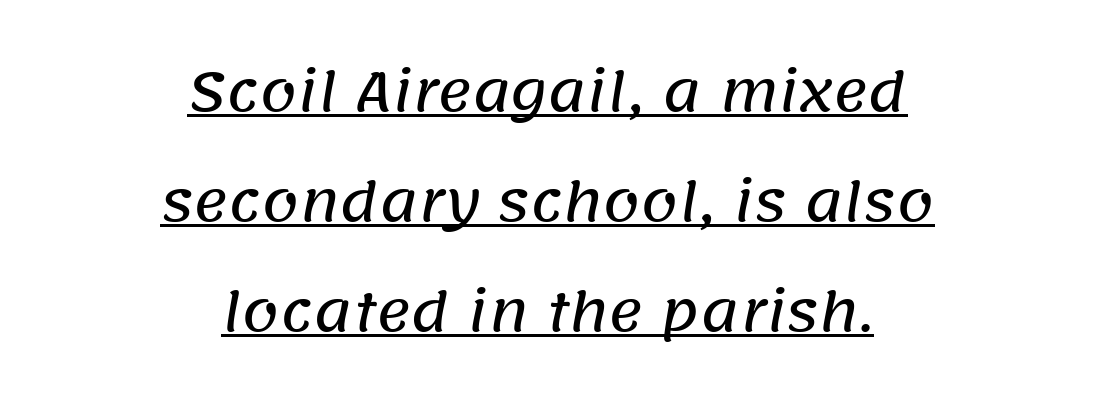
The image shows 53 px sans-serif type; set centered, loose line spacing (2.08x), normal letter spacing, underlined; low stroke contrast and a large x-height.
